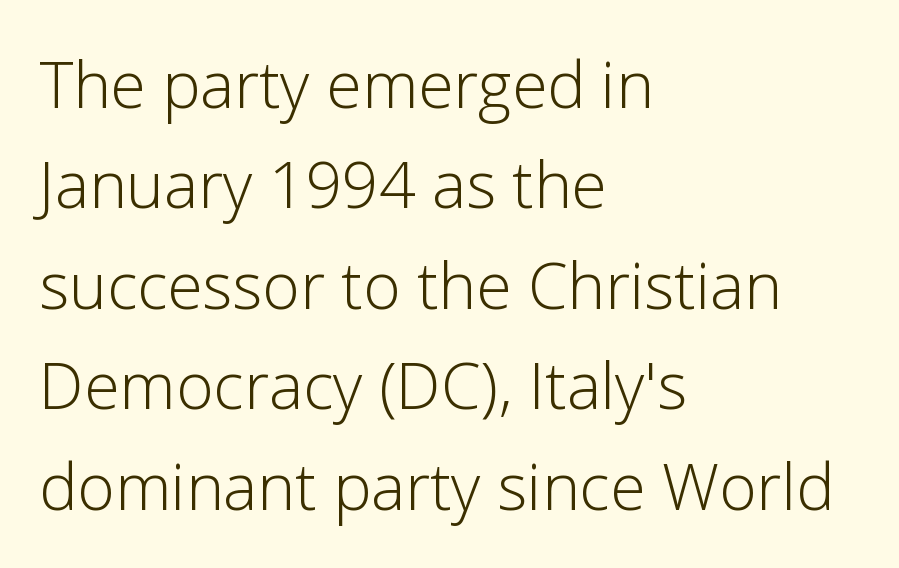
The image shows 64 px light sans-serif type, upright; set left-aligned, normal line spacing (1.57x), normal letter spacing, not underlined; low stroke contrast and a medium x-height.
